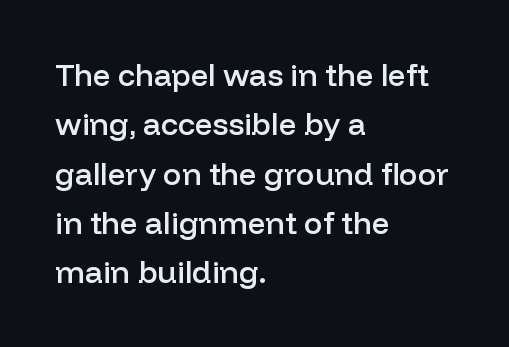
Q: Is the text bold? A: Semi-bold.
Q: Is the text italic (slanted)? A: No, it is upright.
Q: Is the typeface a serif or a sans-serif typeface? A: Sans-serif.
Q: Is the text underlined? A: No.
Q: How is the paragraph aligned? A: Left-aligned.
Q: Is the spacing between letters normal or unusually wide? A: Normal.
Q: Is the spacing between lines tight, normal or loose? A: Normal.
Q: Width (condensed, normal, or wide)? A: Normal.
Q: Stroke contrast? A: Low.
Q: x-height? A: Medium.
Q: Monospaced? A: No.
